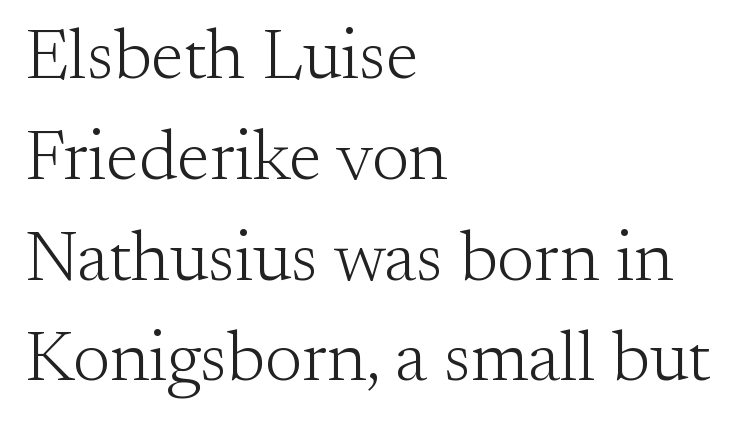
Q: Is the text bold? A: No.
Q: Is the text italic (slanted)? A: No, it is upright.
Q: Is the typeface a serif or a sans-serif typeface? A: Serif.
Q: Is the text underlined? A: No.
Q: How is the paragraph aligned? A: Left-aligned.
Q: Is the spacing between letters normal or unusually wide? A: Normal.
Q: Is the spacing between lines tight, normal or loose? A: Normal.
Q: Width (condensed, normal, or wide)? A: Normal.
Q: Stroke contrast? A: Medium.
Q: x-height? A: Small.
Q: Monospaced? A: No.
